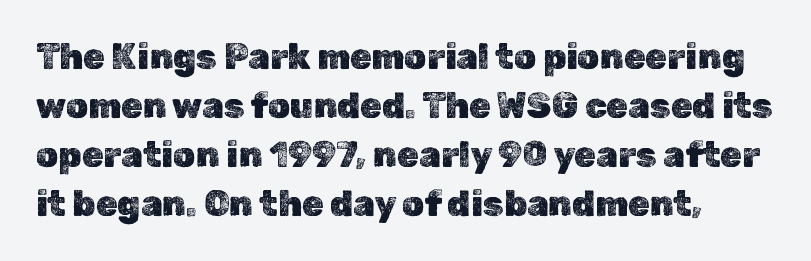
Q: Is the text italic (slanted)? A: No, it is upright.
Q: Is the text underlined? A: No.
Q: Is the spacing between letters normal or unusually wide? A: Normal.
Q: Is the spacing between lines tight, normal or loose? A: Normal.
Q: Width (condensed, normal, or wide)? A: Normal.
Q: x-height? A: Medium.
Q: Monospaced? A: No.
